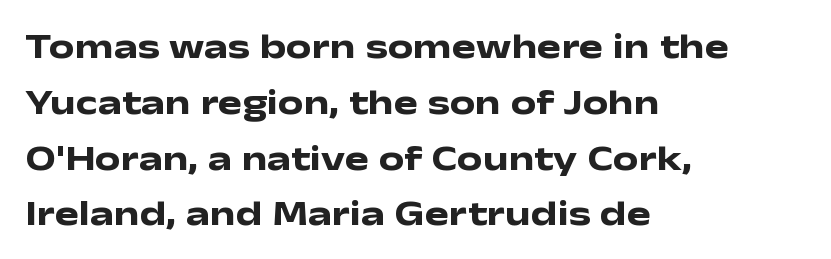
Q: Is the text bold? A: Yes.
Q: Is the text italic (slanted)? A: No, it is upright.
Q: Is the typeface a serif or a sans-serif typeface? A: Sans-serif.
Q: Is the text underlined? A: No.
Q: How is the paragraph aligned? A: Left-aligned.
Q: Is the spacing between letters normal or unusually wide? A: Normal.
Q: Is the spacing between lines tight, normal or loose? A: Normal.
Q: Width (condensed, normal, or wide)? A: Wide.
Q: Stroke contrast? A: Low.
Q: x-height? A: Medium.
Q: Monospaced? A: No.
